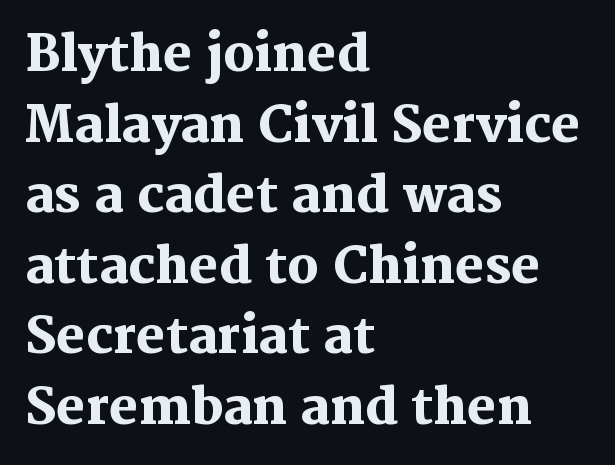
Q: Is the text bold? A: Yes.
Q: Is the text italic (slanted)? A: No, it is upright.
Q: Is the typeface a serif or a sans-serif typeface? A: Serif.
Q: Is the text underlined? A: No.
Q: How is the paragraph aligned? A: Left-aligned.
Q: Is the spacing between letters normal or unusually wide? A: Normal.
Q: Is the spacing between lines tight, normal or loose? A: Normal.
Q: Width (condensed, normal, or wide)? A: Normal.
Q: Stroke contrast? A: Medium.
Q: x-height? A: Medium.
Q: Monospaced? A: No.
